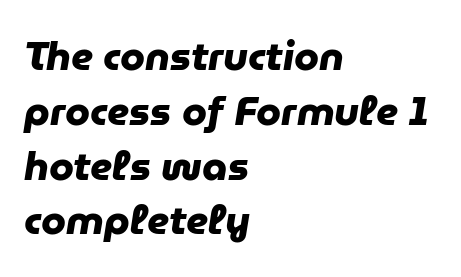
{"serif": "no", "bold": "yes", "weight": "heavy", "width": "normal", "stroke_contrast": "low", "x_height": "medium", "monospaced": "no", "underline": "no", "align": "left", "line_spacing": "normal", "line_spacing_ratio": 1.37, "letter_spacing": "normal", "letter_spacing_em": 0.0, "glyph_px": 40}
